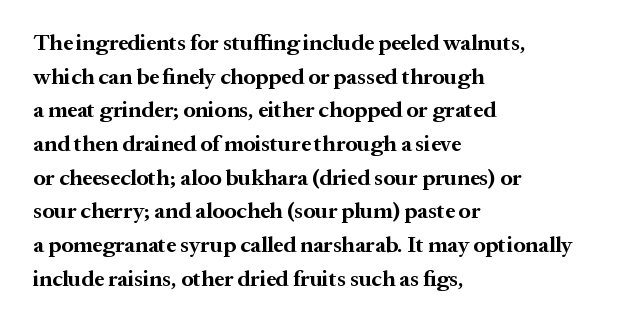
{"italic": "no", "bold": "yes", "underline": "no", "align": "left", "line_spacing": "normal", "line_spacing_ratio": 1.53, "letter_spacing": "normal", "letter_spacing_em": 0.0, "glyph_px": 22}
